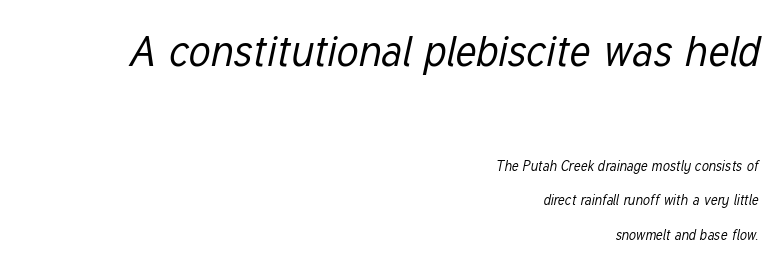
{"italic": "yes", "lean": "right", "slant_degrees": 12, "bold": "no", "weight": "regular", "width": "condensed", "stroke_contrast": "low", "x_height": "medium", "monospaced": "no", "underline": "no", "align": "right", "line_spacing": "loose", "line_spacing_ratio": 2.44, "letter_spacing": "normal", "letter_spacing_em": 0.0, "larger_block": "first", "size_ratio": 3.07, "glyph_px": 43}
